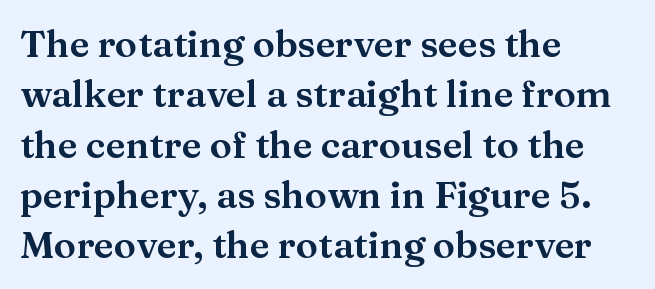
Q: Is the text italic (slanted)? A: No, it is upright.
Q: Is the typeface a serif or a sans-serif typeface? A: Serif.
Q: Is the text underlined? A: No.
Q: How is the paragraph aligned? A: Left-aligned.
Q: Is the spacing between letters normal or unusually wide? A: Normal.
Q: Is the spacing between lines tight, normal or loose? A: Normal.
Q: Width (condensed, normal, or wide)? A: Wide.
Q: Stroke contrast? A: Medium.
Q: x-height? A: Medium.
Q: Monospaced? A: No.
